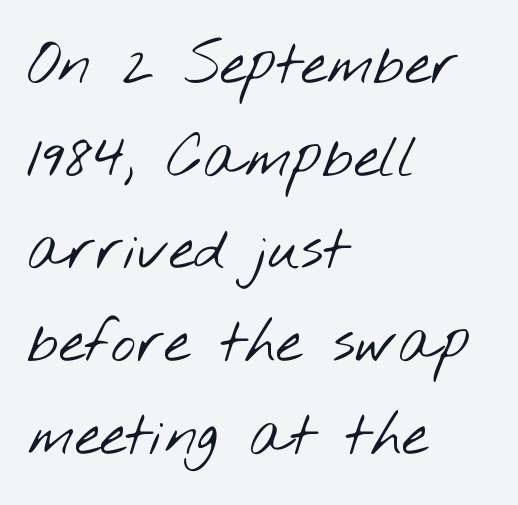
{"serif": "no", "bold": "no", "weight": "light", "width": "wide", "stroke_contrast": "low", "x_height": "small", "monospaced": "no", "underline": "no", "align": "left", "line_spacing": "normal", "line_spacing_ratio": 1.57, "letter_spacing": "normal", "letter_spacing_em": 0.0, "glyph_px": 59}
